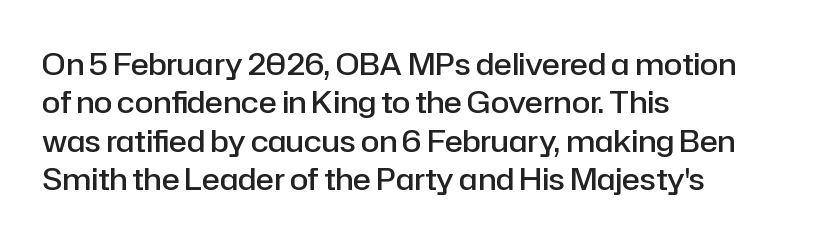
Q: Is the text bold? A: Semi-bold.
Q: Is the text italic (slanted)? A: No, it is upright.
Q: Is the typeface a serif or a sans-serif typeface? A: Sans-serif.
Q: Is the text underlined? A: No.
Q: How is the paragraph aligned? A: Left-aligned.
Q: Is the spacing between letters normal or unusually wide? A: Normal.
Q: Is the spacing between lines tight, normal or loose? A: Normal.
Q: Width (condensed, normal, or wide)? A: Normal.
Q: Stroke contrast? A: Low.
Q: x-height? A: Medium.
Q: Monospaced? A: No.
